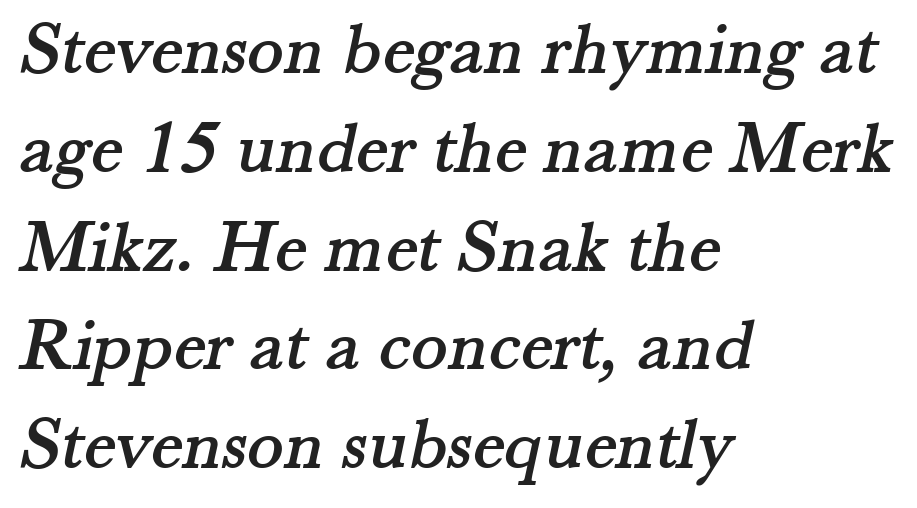
{"serif": "yes", "width": "normal", "stroke_contrast": "medium", "x_height": "small", "monospaced": "no", "underline": "no", "align": "left", "line_spacing": "normal", "line_spacing_ratio": 1.3, "letter_spacing": "normal", "letter_spacing_em": 0.0, "glyph_px": 76}
